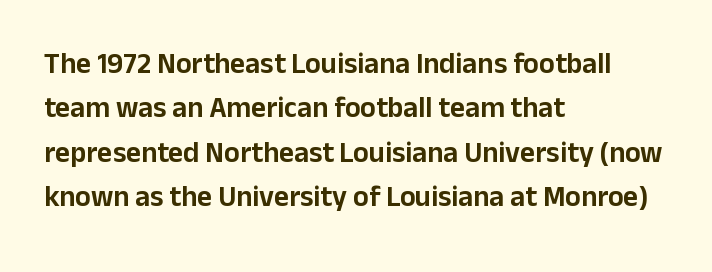
{"serif": "no", "italic": "no", "width": "normal", "stroke_contrast": "low", "x_height": "medium", "monospaced": "no", "underline": "no", "align": "left", "line_spacing": "normal", "line_spacing_ratio": 1.53, "letter_spacing": "normal", "letter_spacing_em": 0.0, "glyph_px": 29}
